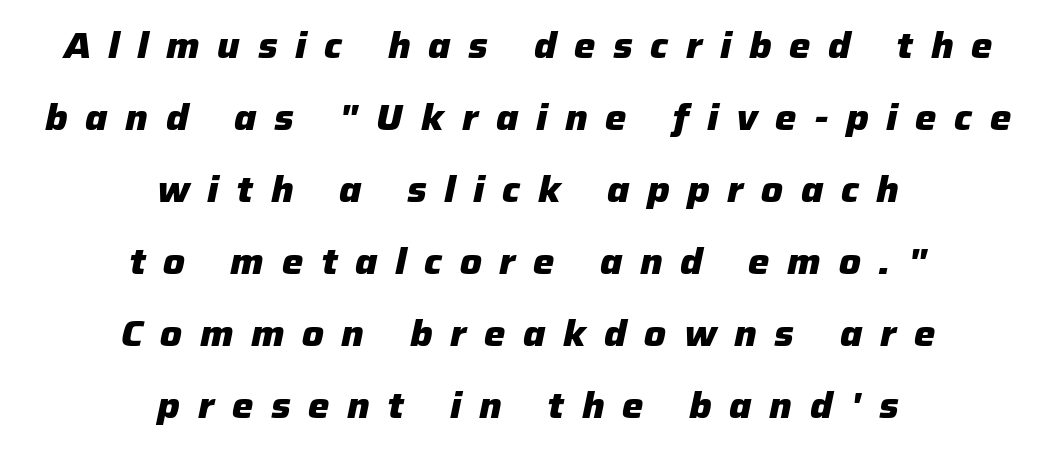
Q: Is the text bold? A: Yes.
Q: Is the text italic (slanted)? A: Yes, it leans right by about 12 degrees.
Q: Is the text underlined? A: No.
Q: How is the paragraph aligned? A: Centered.
Q: Is the spacing between letters normal or unusually wide? A: Unusually wide.
Q: Is the spacing between lines tight, normal or loose? A: Loose.
Q: Width (condensed, normal, or wide)? A: Normal.
Q: Stroke contrast? A: Low.
Q: x-height? A: Medium.
Q: Monospaced? A: No.
